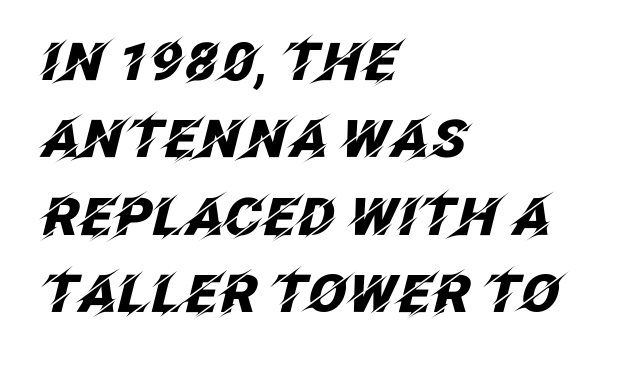
What stands out about the letter spacing? Nothing — it is the standard amount. Tall strokes in this sample are angled rather than plumb. A typesetter would call this leading conventional body-copy spacing. Heft: maximum for text — a bold.
